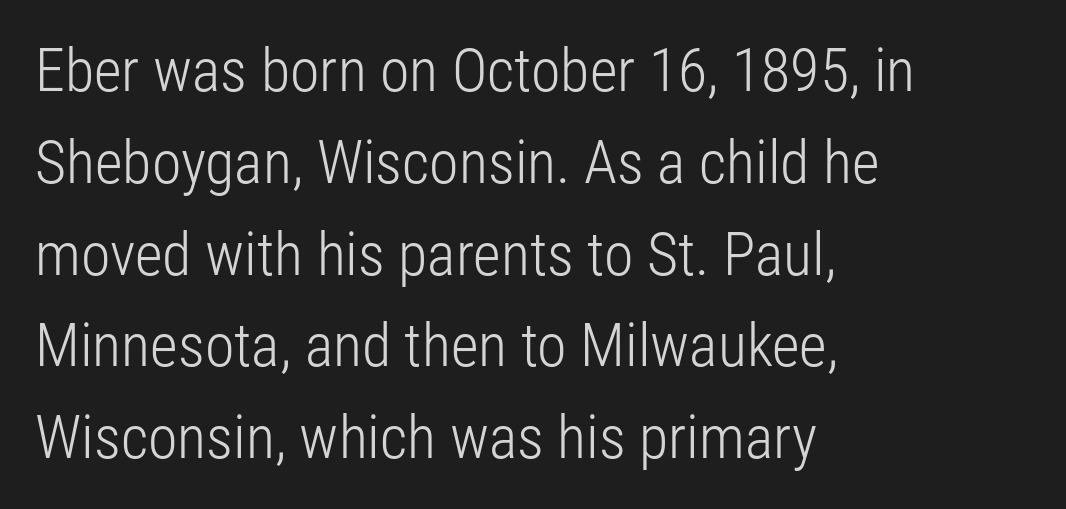
The image shows 60 px light, condensed sans-serif type, upright; set left-aligned, normal line spacing (1.53x), normal letter spacing, not underlined; low stroke contrast and a medium x-height.
